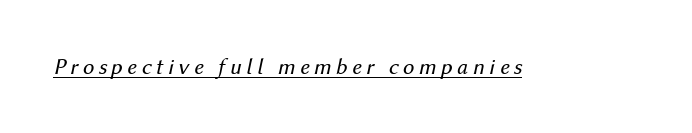
Think standard paragraph weight, or any step lighter than that. Looking at the ascenders, they clearly lean. Does a line run under the words? Yes, clearly.
